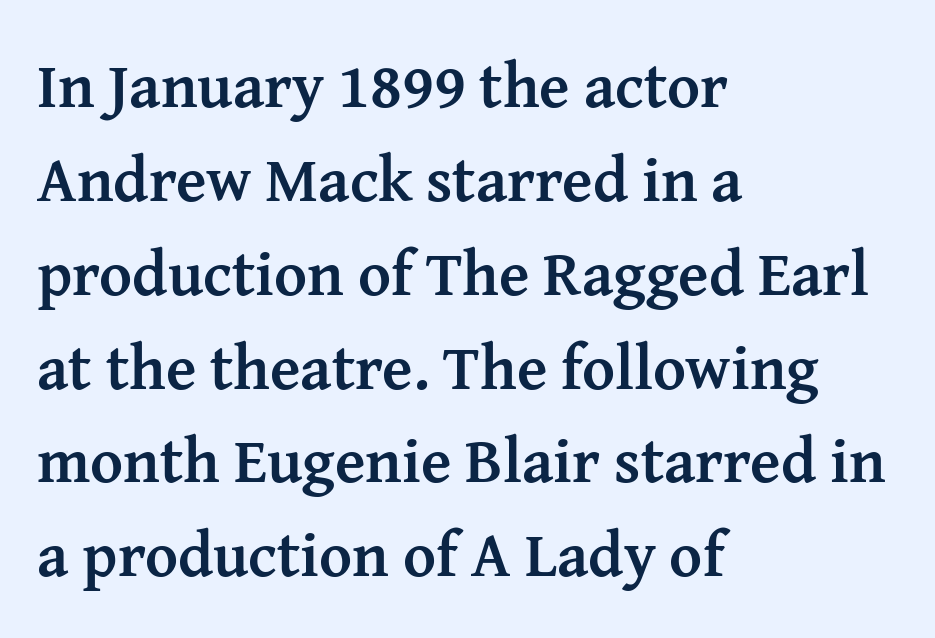
{"serif": "yes", "italic": "no", "bold": "yes", "weight": "semibold", "width": "normal", "stroke_contrast": "medium", "x_height": "medium", "monospaced": "no", "underline": "no", "align": "left", "line_spacing": "normal", "line_spacing_ratio": 1.49, "letter_spacing": "normal", "letter_spacing_em": 0.0, "glyph_px": 63}
